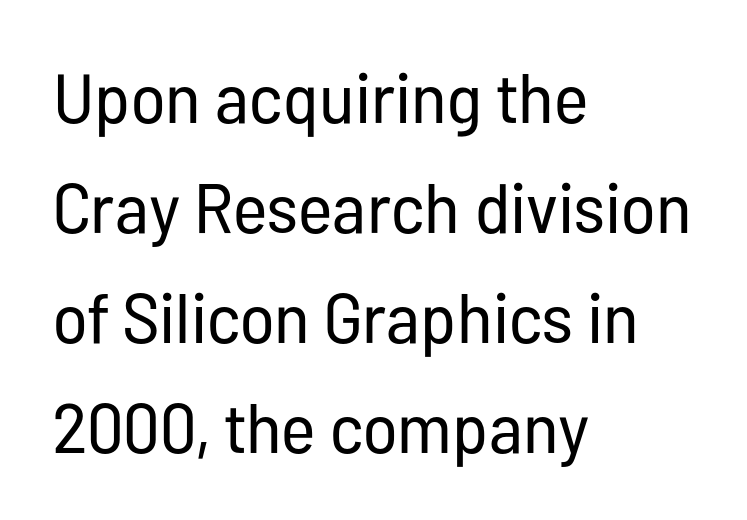
The face looks like a standard text weight, possibly lighter. Descender tails drop into unmarked territory. Is the block centered? No — it sits flush against the left margin. Character widths vary here, with narrow letters taking less room than wide ones.
